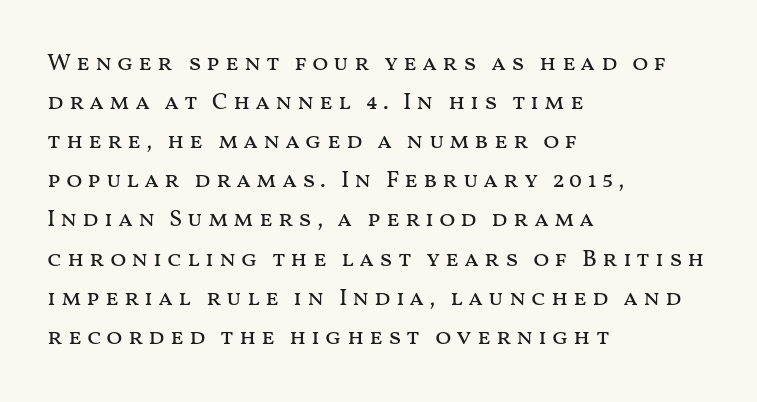
The tracking jumps out immediately: characters are airy and widely separated. The ragged edge is on the right, which tells us the setting is flush left. Regarding leading, the lines here are spaced in the standard way. The weight would be labelled regular, book, light, or lighter still. Do the letters lean? They stand straight. The gap between lines stays unmarked.
